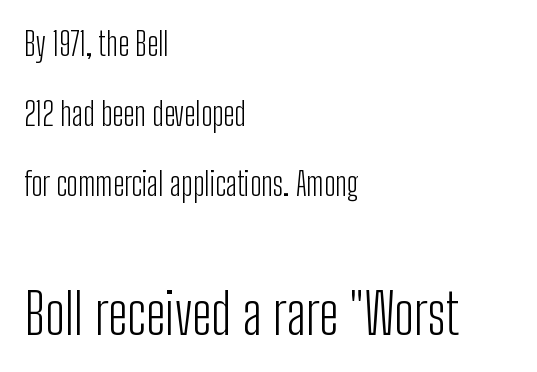
Q: Is the text bold? A: No.
Q: Is the text italic (slanted)? A: No, it is upright.
Q: Is the typeface a serif or a sans-serif typeface? A: Sans-serif.
Q: Is the text underlined? A: No.
Q: How is the paragraph aligned? A: Left-aligned.
Q: Is the spacing between letters normal or unusually wide? A: Normal.
Q: Is the spacing between lines tight, normal or loose? A: Loose.
Q: Which block of text is set in a larger size, the first (top) or the second (bottom)? A: The second (bottom) one.
Q: Width (condensed, normal, or wide)? A: Condensed.
Q: Stroke contrast? A: Low.
Q: x-height? A: Medium.
Q: Monospaced? A: No.
